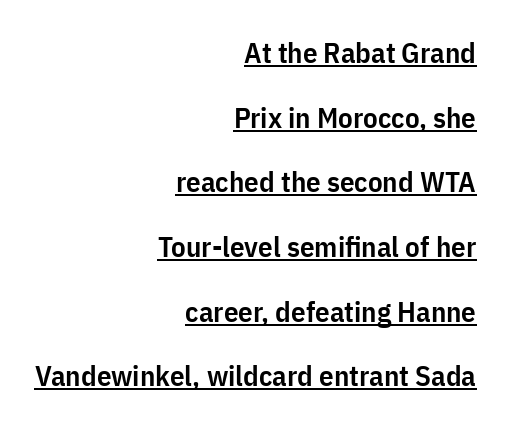
Q: Is the text bold? A: Semi-bold.
Q: Is the text italic (slanted)? A: No, it is upright.
Q: Is the typeface a serif or a sans-serif typeface? A: Sans-serif.
Q: Is the text underlined? A: Yes.
Q: How is the paragraph aligned? A: Right-aligned.
Q: Is the spacing between letters normal or unusually wide? A: Normal.
Q: Is the spacing between lines tight, normal or loose? A: Loose.
Q: Width (condensed, normal, or wide)? A: Condensed.
Q: Stroke contrast? A: Low.
Q: x-height? A: Medium.
Q: Monospaced? A: No.
